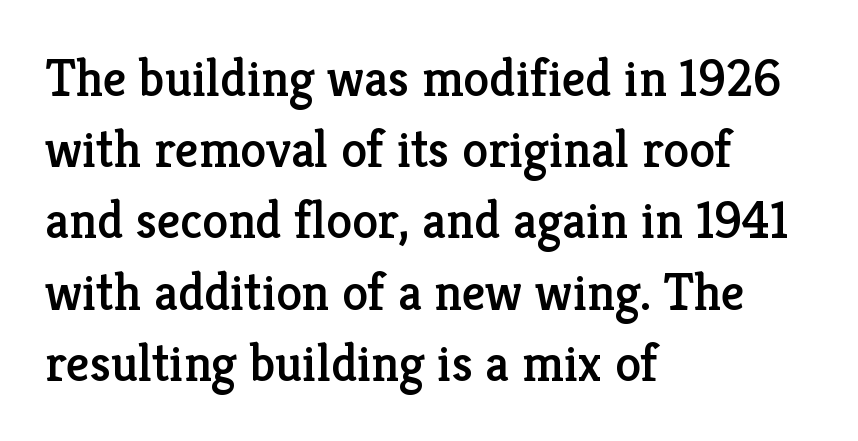
The image shows 52 px serif type, upright; set left-aligned, normal line spacing (1.37x), normal letter spacing, not underlined; low stroke contrast and a medium x-height.
